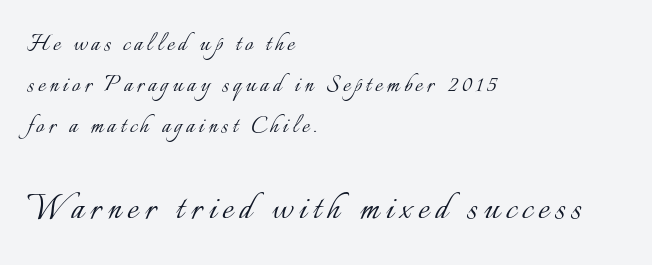
The image shows 42 px light type; set left-aligned, normal line spacing (1.47x), not underlined; the second (bottom) block is 1.5x larger; low stroke contrast and a small x-height.
